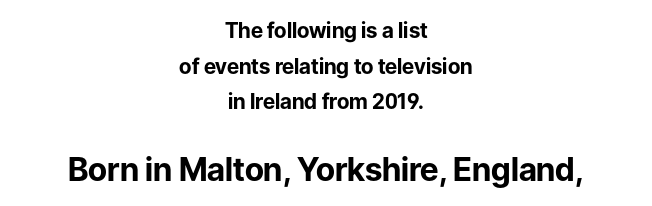
Q: Is the text bold? A: Yes.
Q: Is the text italic (slanted)? A: No, it is upright.
Q: Is the typeface a serif or a sans-serif typeface? A: Sans-serif.
Q: Is the text underlined? A: No.
Q: How is the paragraph aligned? A: Centered.
Q: Is the spacing between letters normal or unusually wide? A: Normal.
Q: Is the spacing between lines tight, normal or loose? A: Normal.
Q: Which block of text is set in a larger size, the first (top) or the second (bottom)? A: The second (bottom) one.
Q: Width (condensed, normal, or wide)? A: Normal.
Q: Stroke contrast? A: Low.
Q: x-height? A: Medium.
Q: Monospaced? A: No.
